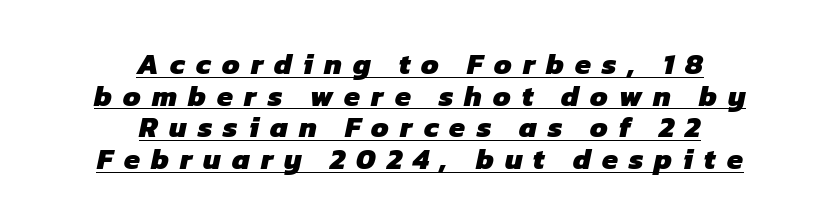
The image shows 29 px heavy sans-serif type; set centered, tight line spacing (1.09x), unusually wide letter spacing (+0.38 em), underlined; low stroke contrast and a medium x-height.
